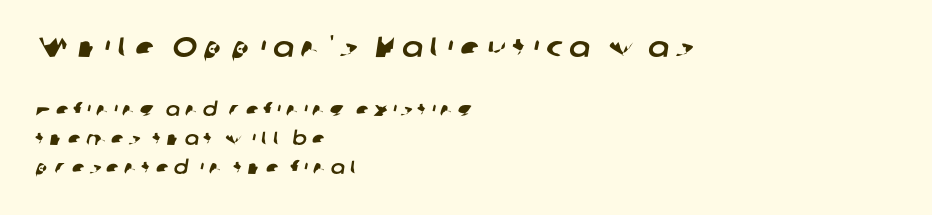
One glance says typical: line gaps are just what's usual. Note the varied advance widths — an 'i' is clearly narrower than an 'm'. To sum up the face: it is a sans, with no serifs. Anything drawn beneath the words? Only blank space. The first block has been scaled up relative to the second. Caption: expanded tracking, letters set apart.
